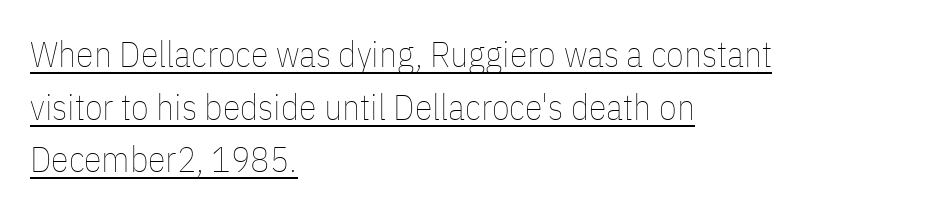
The passage shown is underscored from start to finish. The gaps between neighbouring characters are ordinary and unremarkable. Summary of weight: not heavy and not bold. The passage shown stacks its lines at a standard gap. Casual observation: everything's shoved over to the left.
